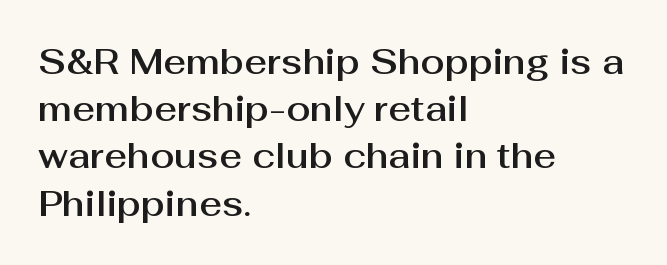
The image shows 35 px sans-serif type, upright; set left-aligned, normal line spacing (1.35x), normal letter spacing, not underlined; medium stroke contrast and a medium x-height.
